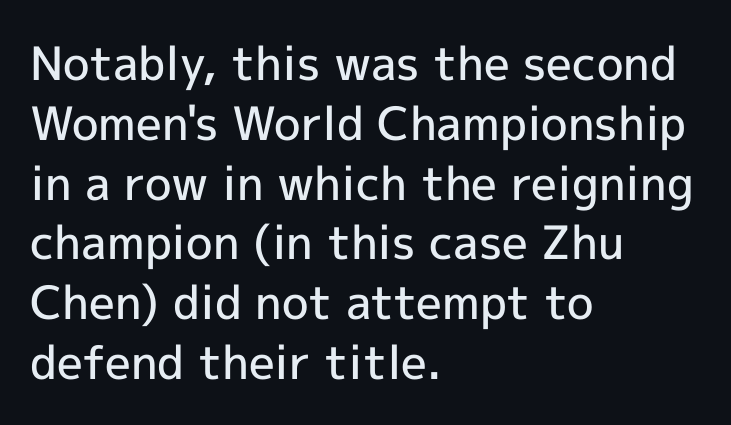
What weight is shown? A semibold, between regular and bold. Spacing between characters is what you'd get straight out of the box. Clear beneath every line of the passage. All the whitespace from short lines collects on the right.
